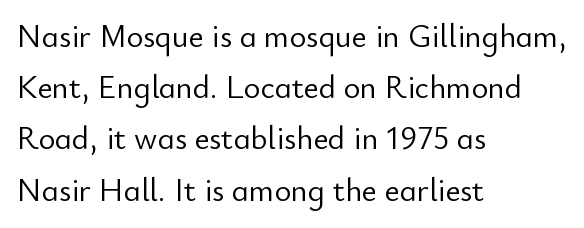
Q: Is the text bold? A: No.
Q: Is the text italic (slanted)? A: No, it is upright.
Q: Is the typeface a serif or a sans-serif typeface? A: Sans-serif.
Q: Is the text underlined? A: No.
Q: How is the paragraph aligned? A: Left-aligned.
Q: Is the spacing between letters normal or unusually wide? A: Normal.
Q: Is the spacing between lines tight, normal or loose? A: Normal.
Q: Width (condensed, normal, or wide)? A: Normal.
Q: Stroke contrast? A: Low.
Q: x-height? A: Small.
Q: Monospaced? A: No.
